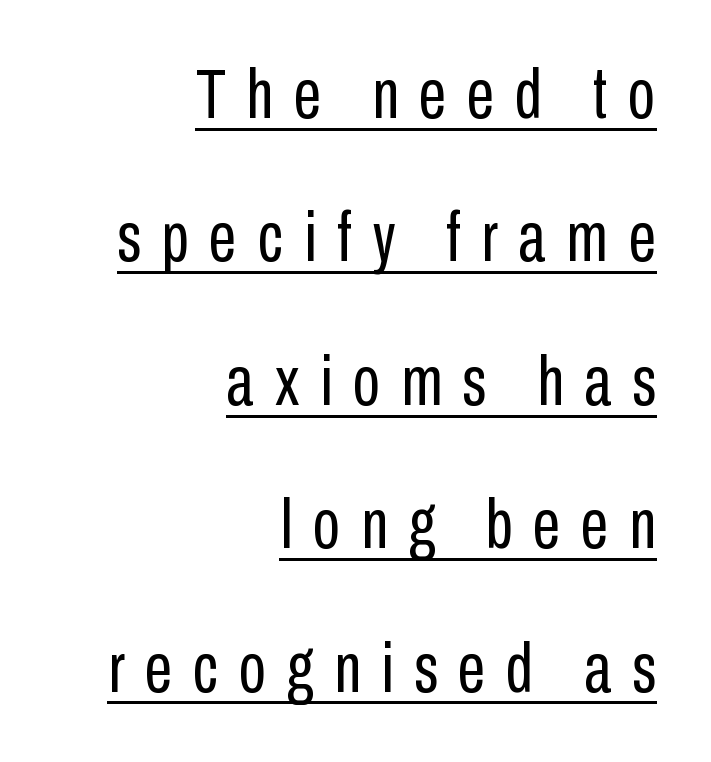
{"serif": "no", "italic": "no", "bold": "no", "weight": "regular", "width": "condensed", "stroke_contrast": "low", "x_height": "medium", "monospaced": "no", "underline": "yes", "align": "right", "line_spacing": "loose", "line_spacing_ratio": 2.02, "letter_spacing": "wide", "letter_spacing_em": 0.29, "glyph_px": 71}
